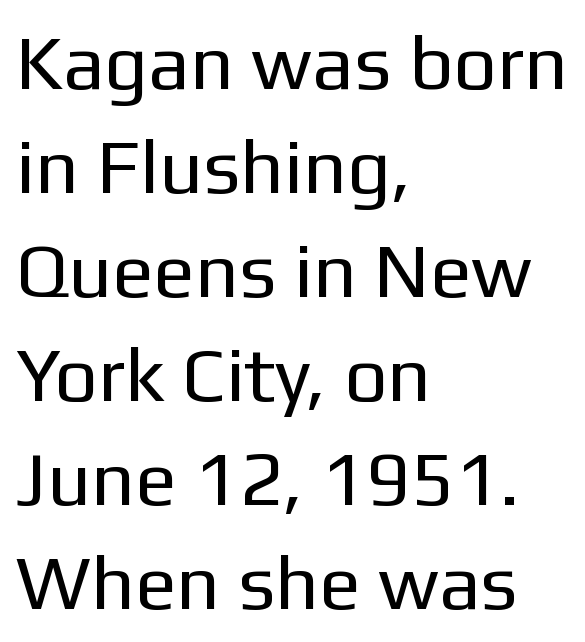
Q: Is the text bold? A: No.
Q: Is the text italic (slanted)? A: No, it is upright.
Q: Is the typeface a serif or a sans-serif typeface? A: Sans-serif.
Q: Is the text underlined? A: No.
Q: How is the paragraph aligned? A: Left-aligned.
Q: Is the spacing between letters normal or unusually wide? A: Normal.
Q: Is the spacing between lines tight, normal or loose? A: Normal.
Q: Width (condensed, normal, or wide)? A: Normal.
Q: Stroke contrast? A: Low.
Q: x-height? A: Medium.
Q: Monospaced? A: No.
